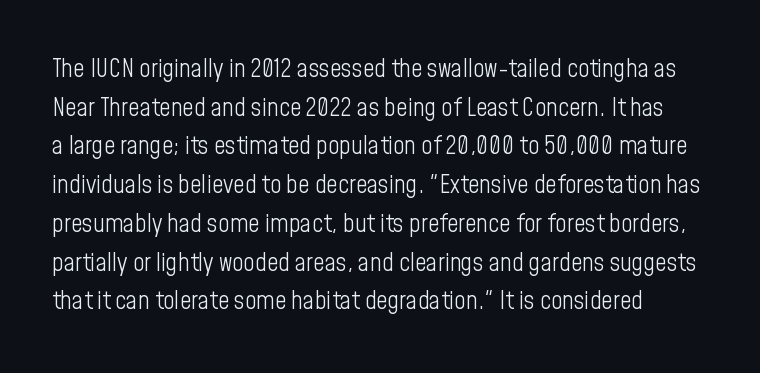
{"italic": "no", "bold": "no", "underline": "no", "line_spacing": "normal", "line_spacing_ratio": 1.55, "letter_spacing": "normal", "letter_spacing_em": 0.0, "glyph_px": 25}
